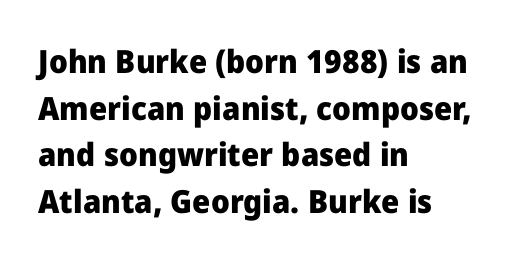
{"serif": "no", "italic": "no", "bold": "yes", "weight": "heavy", "width": "normal", "stroke_contrast": "low", "x_height": "medium", "monospaced": "no", "underline": "no", "align": "left", "line_spacing": "normal", "line_spacing_ratio": 1.46, "letter_spacing": "normal", "letter_spacing_em": 0.0, "glyph_px": 32}
